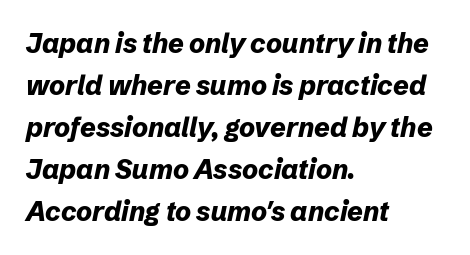
{"italic": "yes", "lean": "right", "slant_degrees": 12, "bold": "yes", "underline": "no", "align": "left", "line_spacing": "normal", "line_spacing_ratio": 1.56, "letter_spacing": "normal", "letter_spacing_em": 0.0, "glyph_px": 27}
